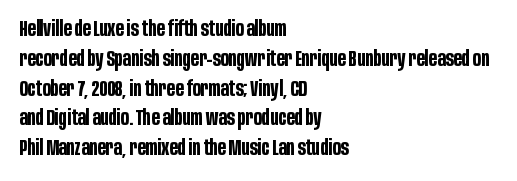
{"italic": "no", "bold": "yes", "underline": "no", "align": "left", "line_spacing": "normal", "line_spacing_ratio": 1.42, "letter_spacing": "normal", "letter_spacing_em": 0.0, "glyph_px": 21}
